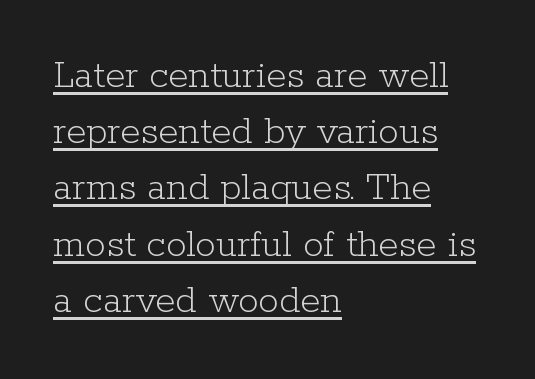
Q: Is the text bold? A: No.
Q: Is the text italic (slanted)? A: No, it is upright.
Q: Is the typeface a serif or a sans-serif typeface? A: Serif.
Q: Is the text underlined? A: Yes.
Q: How is the paragraph aligned? A: Left-aligned.
Q: Is the spacing between letters normal or unusually wide? A: Normal.
Q: Is the spacing between lines tight, normal or loose? A: Normal.
Q: Width (condensed, normal, or wide)? A: Normal.
Q: Stroke contrast? A: Low.
Q: x-height? A: Medium.
Q: Monospaced? A: No.
